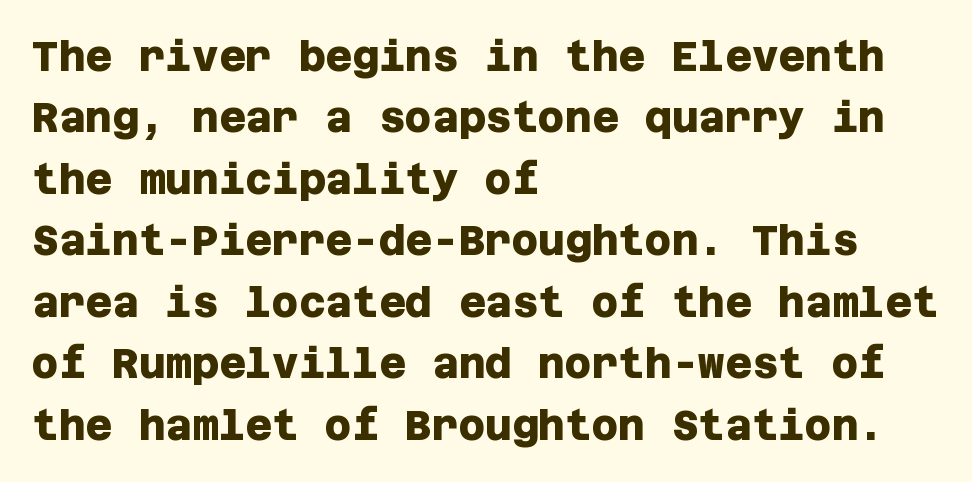
Leading matches the norm, producing a regular column. Grotesque or geometric, the face here clearly has no serifs. Between one letter and the next there's only the usual sliver of space. The string is rendered with underlining switched off.
